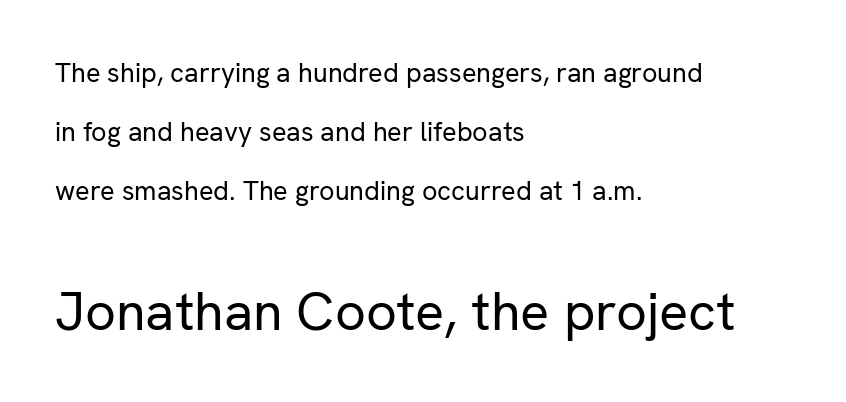
Between one letter and the next there's only the usual sliver of space. The more generous point size was reserved for the lower chunk. Posture: straight, roman, zero tilt. The rendering uses natural spacing where letterforms have individual widths. Any mark beneath the type? The region is blank. The rag falls on the right side of this text block.
